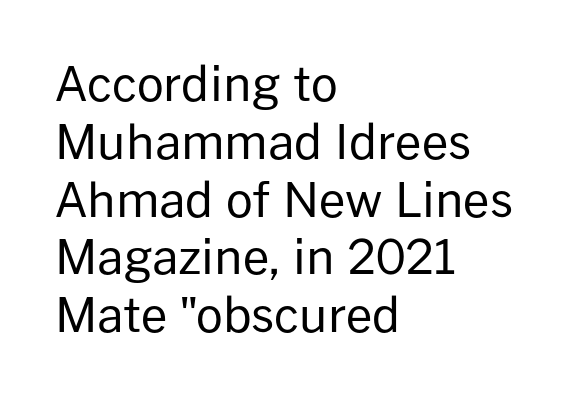
Q: Is the text bold? A: No.
Q: Is the text italic (slanted)? A: No, it is upright.
Q: Is the typeface a serif or a sans-serif typeface? A: Sans-serif.
Q: Is the text underlined? A: No.
Q: How is the paragraph aligned? A: Left-aligned.
Q: Is the spacing between letters normal or unusually wide? A: Normal.
Q: Width (condensed, normal, or wide)? A: Normal.
Q: Stroke contrast? A: Low.
Q: x-height? A: Medium.
Q: Monospaced? A: No.
